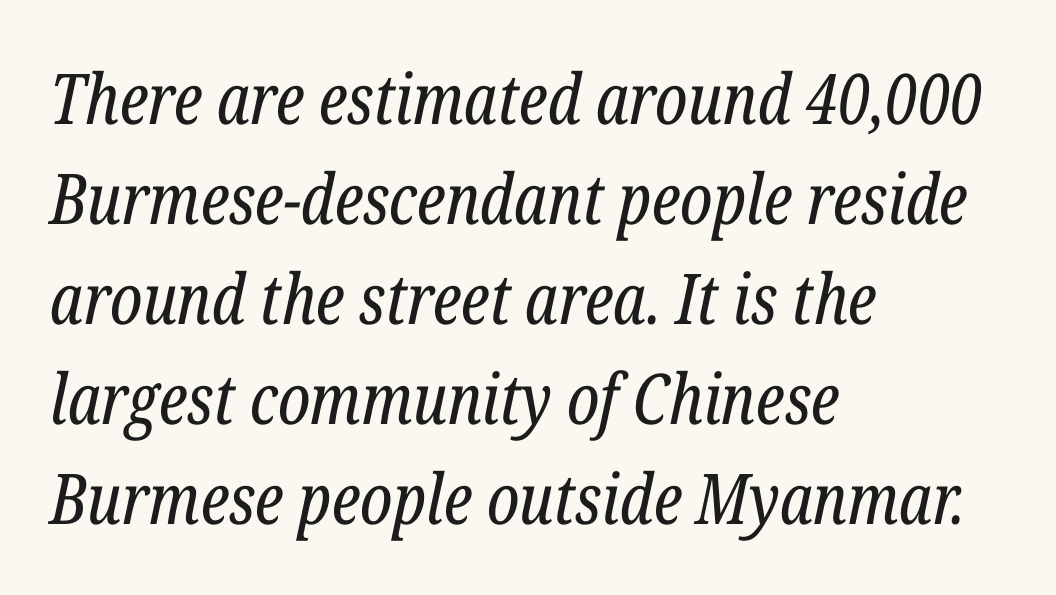
{"serif": "yes", "italic": "yes", "lean": "right", "slant_degrees": 12, "bold": "no", "weight": "regular", "width": "condensed", "stroke_contrast": "low", "x_height": "medium", "monospaced": "no", "underline": "no", "align": "left", "line_spacing": "normal", "line_spacing_ratio": 1.43, "letter_spacing": "normal", "letter_spacing_em": 0.0, "glyph_px": 70}
